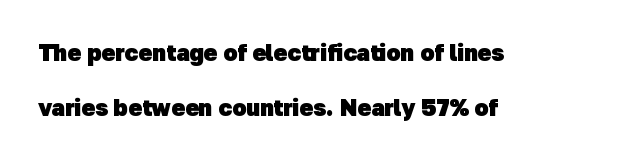
Notice how thick the strokes are: this is what a full bold looks like. The gap between lines stays unmarked. The compositor pushed each line to the left boundary. Default kerning and tracking; the words read as compact shapes. Baseline-to-baseline distance is far greater than the letter height.
